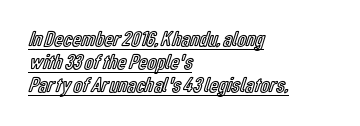
The rendering uses the underline text-decoration. Line starts are locked; line ends wander. Successive baselines arrive quickly, one right under another. Caption: standard tracking, unaltered.
